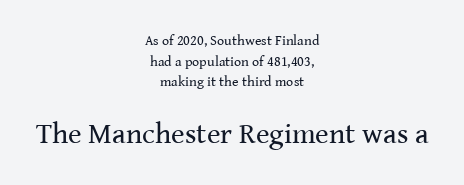
Q: Is the text bold? A: No.
Q: Is the text italic (slanted)? A: No, it is upright.
Q: Is the typeface a serif or a sans-serif typeface? A: Serif.
Q: Is the text underlined? A: No.
Q: How is the paragraph aligned? A: Centered.
Q: Is the spacing between letters normal or unusually wide? A: Normal.
Q: Is the spacing between lines tight, normal or loose? A: Normal.
Q: Which block of text is set in a larger size, the first (top) or the second (bottom)? A: The second (bottom) one.
Q: Width (condensed, normal, or wide)? A: Normal.
Q: Stroke contrast? A: Medium.
Q: x-height? A: Medium.
Q: Monospaced? A: No.
